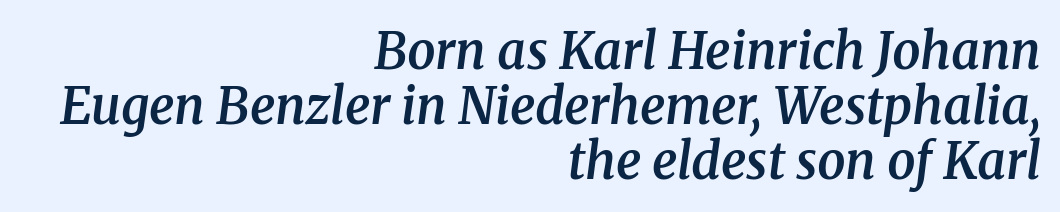
Note the varied advance widths — an 'i' is clearly narrower than an 'm'. Alignment: flush right. The specimen omits any rule beneath the text block's lines. The passage shown has conventional tracking throughout. Successive baselines arrive quickly, one right under another. The font is running at a semibold setting, under full bold.
